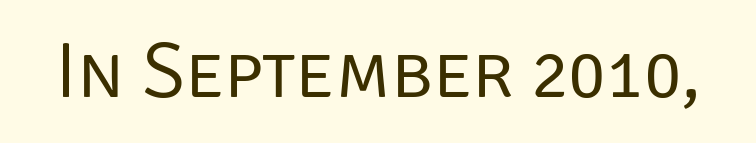
Is the stroke heavy? The answer is a plain regular-or-lighter. The passage shown is typeset with a sans-serif family. Underline: absent. Each word holds together tightly as a unit, with standard inter-letter gaps.
